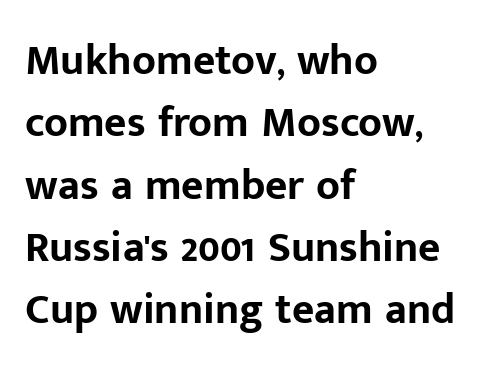
{"serif": "no", "italic": "no", "bold": "yes", "weight": "bold", "width": "normal", "stroke_contrast": "low", "x_height": "medium", "monospaced": "no", "underline": "no", "align": "left", "line_spacing": "normal", "line_spacing_ratio": 1.45, "letter_spacing": "normal", "letter_spacing_em": 0.0, "glyph_px": 43}
